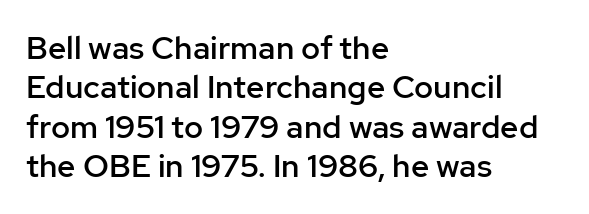
Q: Is the text bold? A: Semi-bold.
Q: Is the text italic (slanted)? A: No, it is upright.
Q: Is the typeface a serif or a sans-serif typeface? A: Sans-serif.
Q: Is the text underlined? A: No.
Q: How is the paragraph aligned? A: Left-aligned.
Q: Is the spacing between letters normal or unusually wide? A: Normal.
Q: Width (condensed, normal, or wide)? A: Normal.
Q: Stroke contrast? A: Low.
Q: x-height? A: Medium.
Q: Monospaced? A: No.
